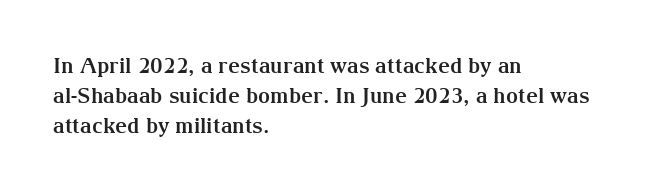
{"italic": "no", "bold": "yes", "underline": "no", "align": "left", "line_spacing": "normal", "line_spacing_ratio": 1.43, "letter_spacing": "normal", "letter_spacing_em": 0.0, "glyph_px": 21}
